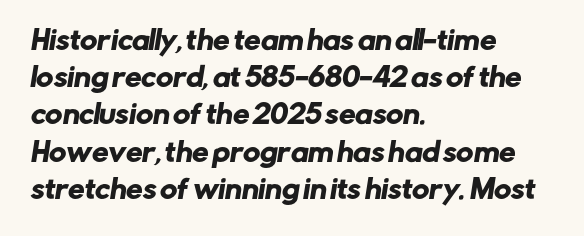
{"underline": "no", "align": "left", "line_spacing": "normal", "line_spacing_ratio": 1.43, "letter_spacing": "normal", "letter_spacing_em": 0.0, "glyph_px": 26}
